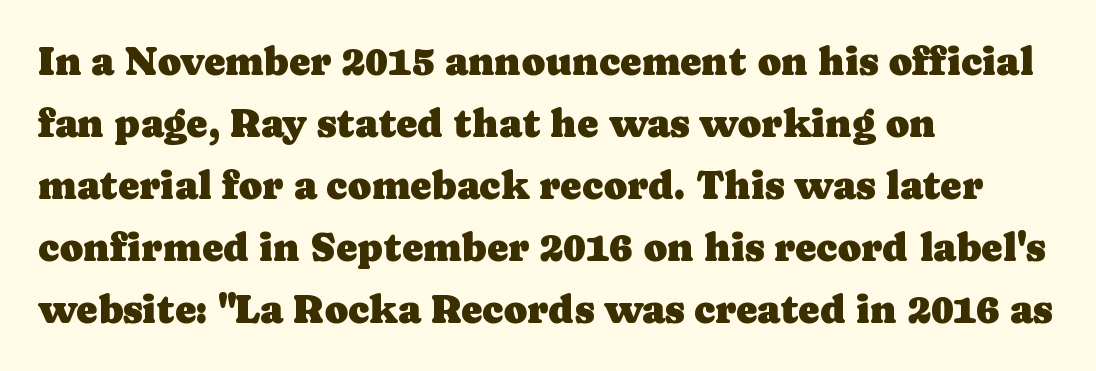
{"serif": "yes", "italic": "no", "width": "normal", "stroke_contrast": "low", "x_height": "medium", "monospaced": "no", "underline": "no", "align": "left", "line_spacing": "normal", "line_spacing_ratio": 1.55, "letter_spacing": "normal", "letter_spacing_em": 0.0, "glyph_px": 40}
